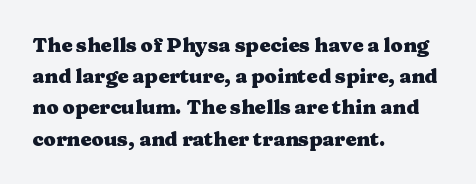
The image shows 20 px bold type, upright; set left-aligned, normal line spacing (1.56x), normal letter spacing, not underlined.
